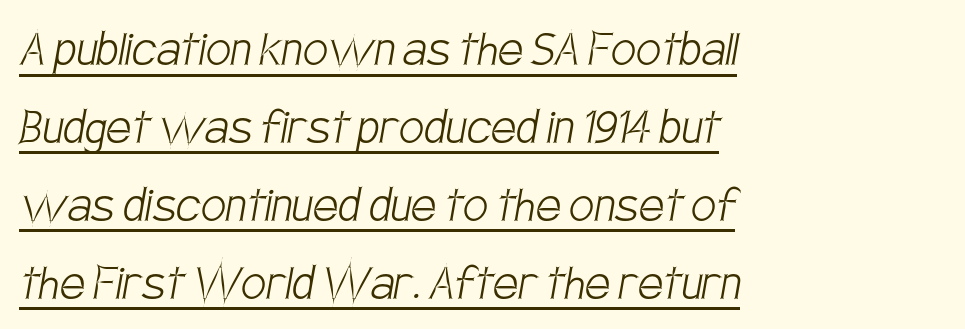
{"serif": "no", "bold": "no", "weight": "light", "width": "condensed", "stroke_contrast": "low", "x_height": "large", "monospaced": "no", "underline": "yes", "align": "left", "line_spacing": "normal", "line_spacing_ratio": 1.39, "letter_spacing": "normal", "letter_spacing_em": 0.0, "glyph_px": 56}
